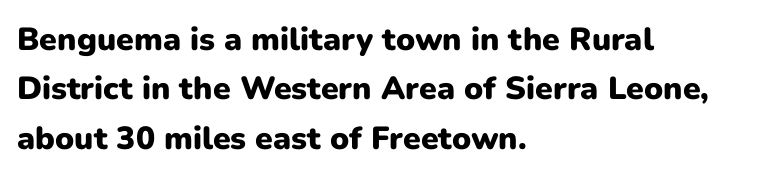
The image shows 32 px heavy sans-serif type, upright; set left-aligned, normal line spacing (1.54x), normal letter spacing, not underlined; low stroke contrast and a medium x-height.
